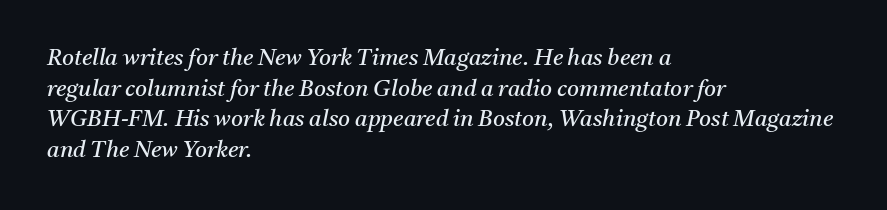
Yep, that's italic — everything's leaning. This sample is left-justified, so line endings fall wherever the words run out. Summary of vertical rhythm: regular, with standard interline spacing. Caption: face not bold, strokes unweighted. Characters follow at the spacing the type designer built in. Glance below the letters and you will spot only blank space.
